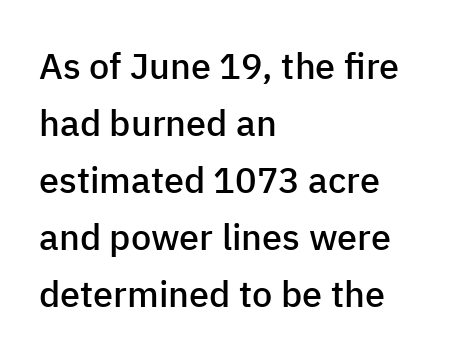
How heavy is the stroke? Medium-heavy — a semibold, shy of bold. If you drew a line through each stem, it would be perfectly vertical. Bare-footed words on every line. The font family rendered here belongs to the sans-serif group. Quick note: interline space is typical. Where is the straight margin? On the left.
